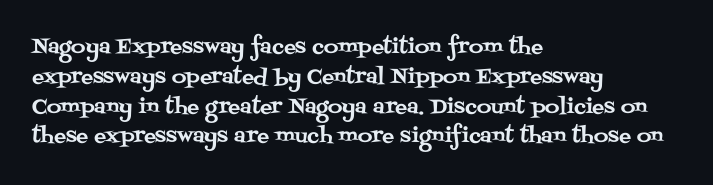
The image shows 20 px text type, upright; set left-aligned, normal line spacing (1.49x), normal letter spacing, not underlined.
